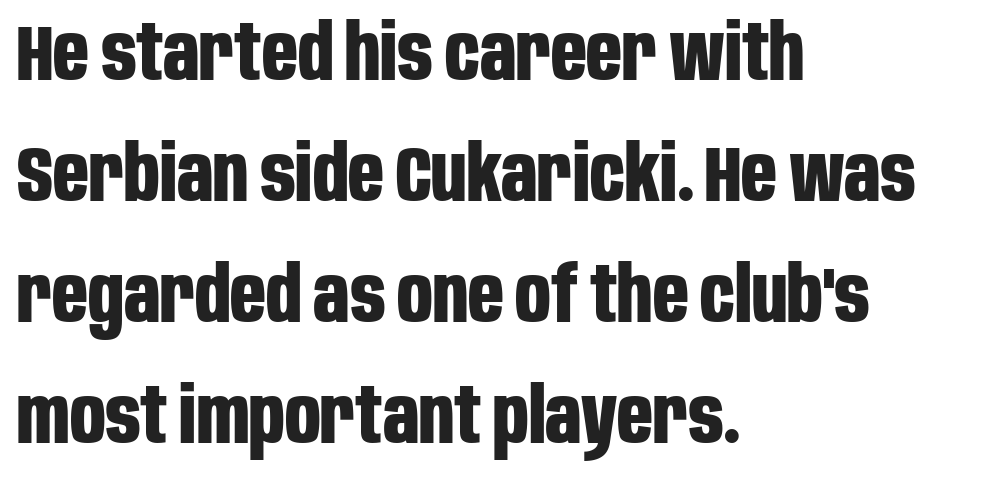
{"serif": "no", "italic": "no", "bold": "yes", "weight": "bold", "width": "condensed", "stroke_contrast": "low", "x_height": "large", "monospaced": "no", "underline": "no", "align": "left", "line_spacing": "normal", "line_spacing_ratio": 1.55, "letter_spacing": "normal", "letter_spacing_em": 0.0, "glyph_px": 78}
